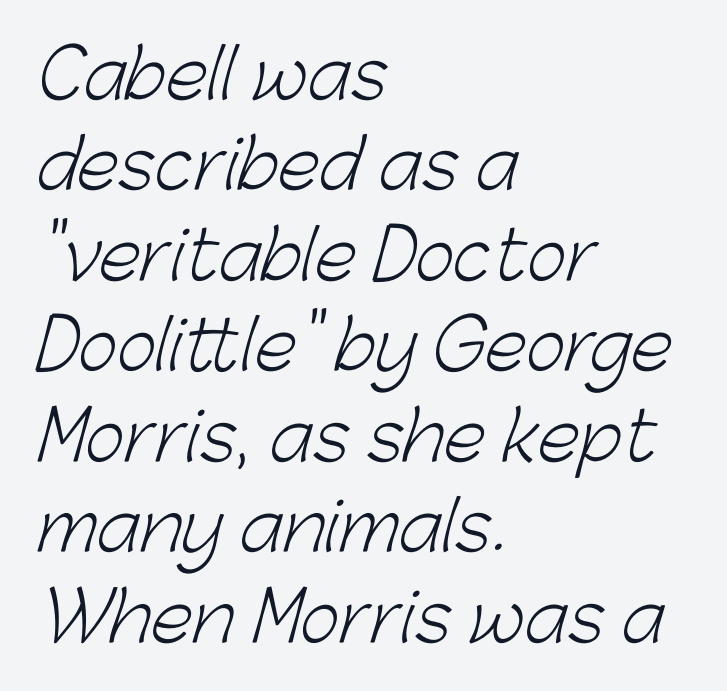
Quick note: underline off. Each stroke keeps to a modest, everyday thickness or less. This sample has the flowing, uneven cadence of proportional lettering. These lines sit exactly where default settings would place them. Note: no serifs on the glyphs.
